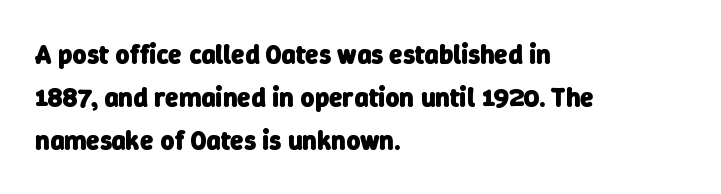
{"bold": "yes", "underline": "no", "align": "left", "line_spacing": "normal", "line_spacing_ratio": 1.6, "letter_spacing": "normal", "letter_spacing_em": 0.0, "glyph_px": 27}
